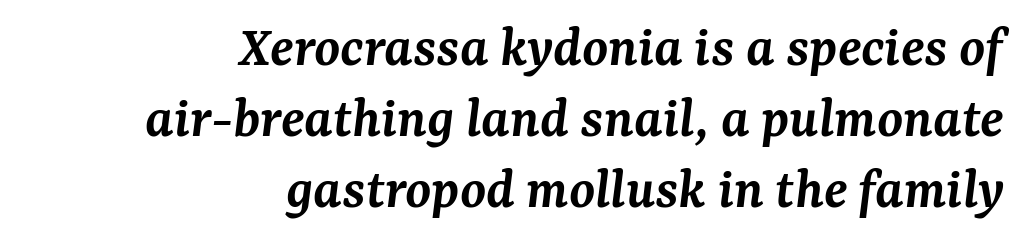
The image shows 59 px semibold serif type, italic (leaning right); set right-aligned, line spacing 1.2x, normal letter spacing, not underlined; medium stroke contrast and a medium x-height.
